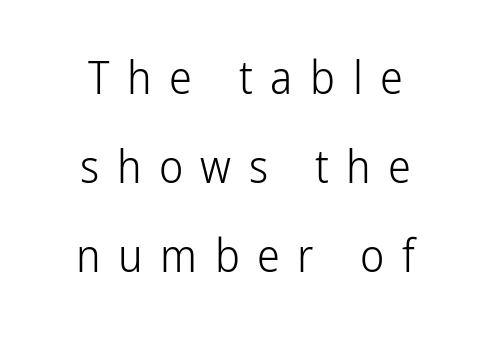
{"serif": "no", "italic": "no", "bold": "no", "weight": "light", "width": "condensed", "stroke_contrast": "low", "x_height": "medium", "monospaced": "no", "underline": "no", "align": "center", "line_spacing": "loose", "line_spacing_ratio": 1.94, "letter_spacing": "wide", "letter_spacing_em": 0.38, "glyph_px": 46}
